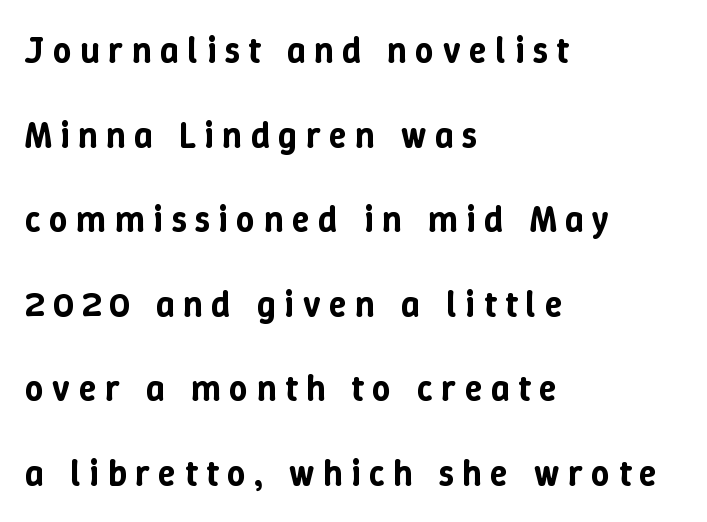
Q: Is the text italic (slanted)? A: No, it is upright.
Q: Is the text underlined? A: No.
Q: How is the paragraph aligned? A: Left-aligned.
Q: Is the spacing between letters normal or unusually wide? A: Unusually wide.
Q: Is the spacing between lines tight, normal or loose? A: Loose.
Q: Width (condensed, normal, or wide)? A: Normal.
Q: Stroke contrast? A: Low.
Q: x-height? A: Medium.
Q: Monospaced? A: No.
